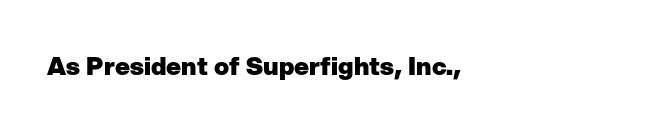
The image shows 25 px bold type, upright; set left-aligned, normal letter spacing, not underlined.
